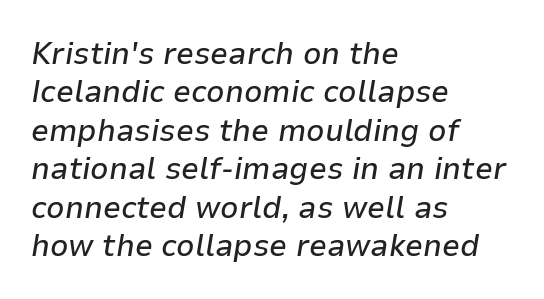
The image shows 32 px text type, italic (leaning right); set left-aligned, line spacing 1.2x, normal letter spacing, not underlined; low stroke contrast and a medium x-height.
